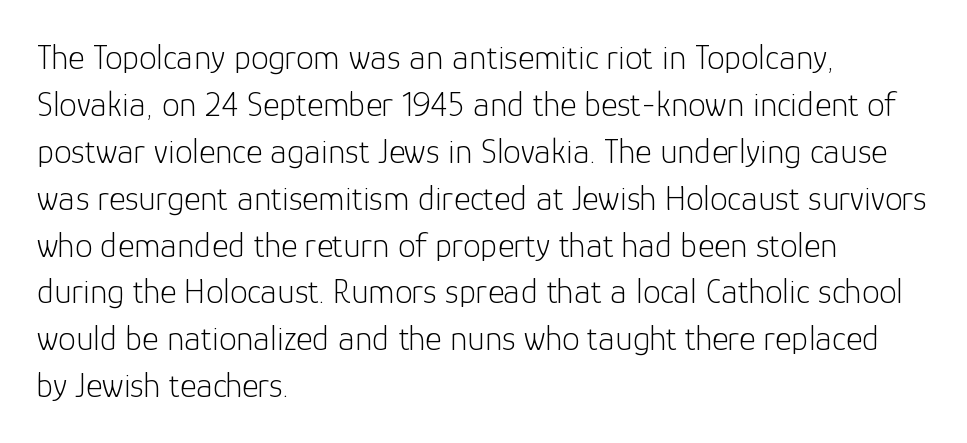
Honestly, the letter spacing is just normal — you wouldn't notice it. These lines are rendered in a variable-pitch font. Counters stay open thanks to moderate or lighter strokes. Plain, unruled lines of type.
